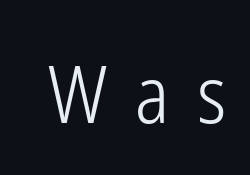
Q: Is the text bold? A: No.
Q: Is the text italic (slanted)? A: No, it is upright.
Q: Is the typeface a serif or a sans-serif typeface? A: Sans-serif.
Q: Is the text underlined? A: No.
Q: Is the spacing between letters normal or unusually wide? A: Unusually wide.
Q: Width (condensed, normal, or wide)? A: Condensed.
Q: Stroke contrast? A: Low.
Q: x-height? A: Medium.
Q: Monospaced? A: No.
